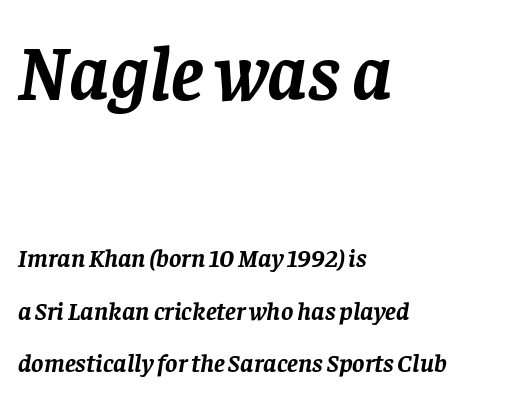
Q: Is the text bold? A: Yes.
Q: Is the text italic (slanted)? A: Yes, it leans right by about 8 degrees.
Q: Is the typeface a serif or a sans-serif typeface? A: Serif.
Q: Is the text underlined? A: No.
Q: How is the paragraph aligned? A: Left-aligned.
Q: Is the spacing between letters normal or unusually wide? A: Normal.
Q: Is the spacing between lines tight, normal or loose? A: Loose.
Q: Which block of text is set in a larger size, the first (top) or the second (bottom)? A: The first (top) one.
Q: Width (condensed, normal, or wide)? A: Normal.
Q: Stroke contrast? A: Low.
Q: x-height? A: Large.
Q: Monospaced? A: No.
